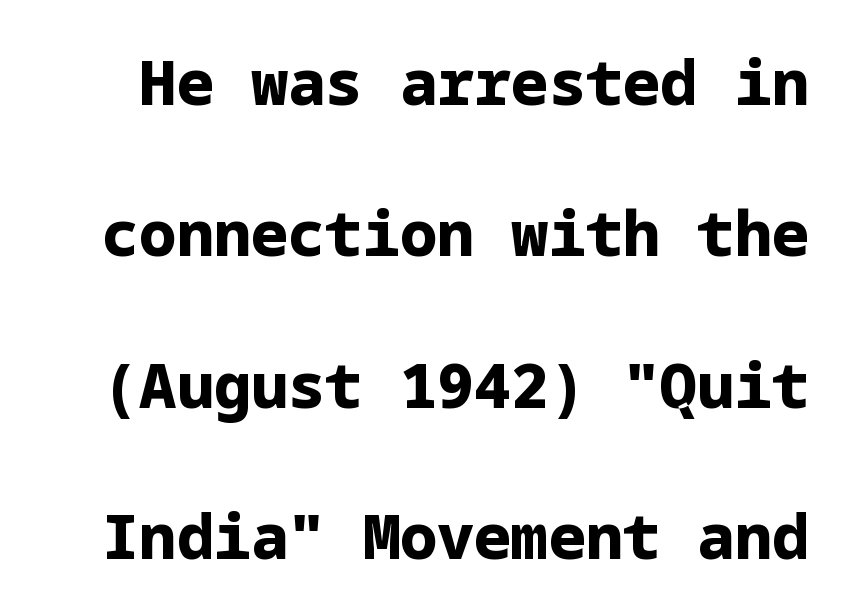
{"serif": "no", "italic": "no", "bold": "yes", "weight": "bold", "width": "normal", "stroke_contrast": "low", "x_height": "medium", "underline": "no", "line_spacing": "loose", "line_spacing_ratio": 2.44, "letter_spacing": "normal", "letter_spacing_em": 0.0, "glyph_px": 62}
